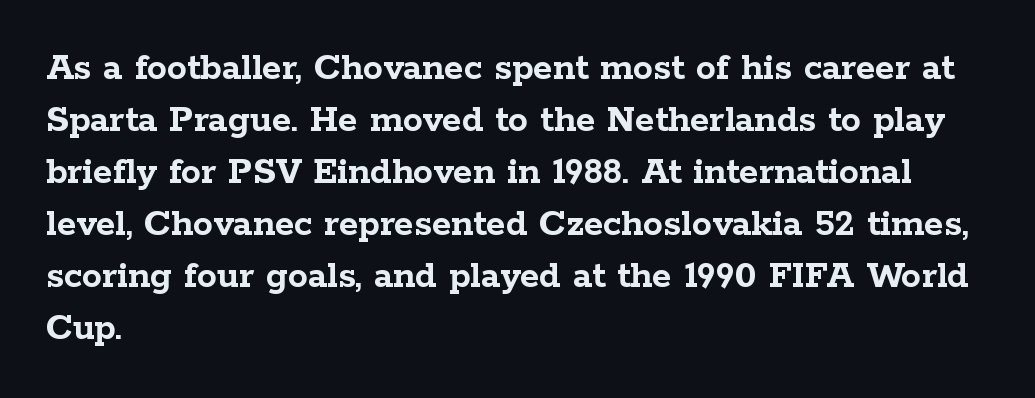
Q: Is the text bold? A: Yes.
Q: Is the text italic (slanted)? A: No, it is upright.
Q: Is the typeface a serif or a sans-serif typeface? A: Serif.
Q: Is the text underlined? A: No.
Q: How is the paragraph aligned? A: Left-aligned.
Q: Is the spacing between letters normal or unusually wide? A: Normal.
Q: Is the spacing between lines tight, normal or loose? A: Normal.
Q: Width (condensed, normal, or wide)? A: Wide.
Q: Stroke contrast? A: Low.
Q: x-height? A: Medium.
Q: Monospaced? A: No.
